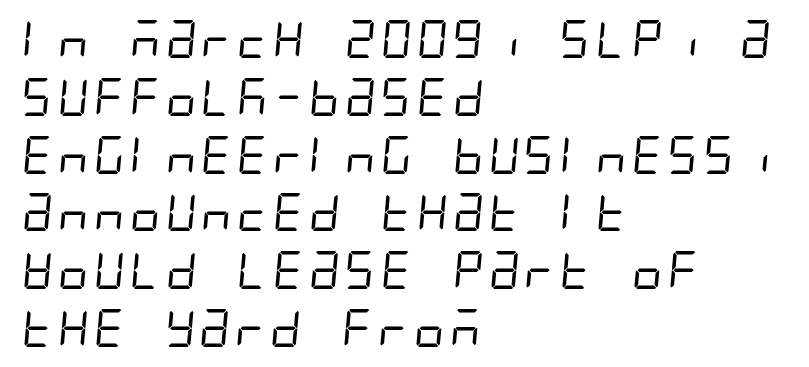
{"serif": "no", "bold": "no", "weight": "regular", "width": "condensed", "stroke_contrast": "low", "x_height": "large", "underline": "no", "align": "left", "line_spacing": "normal", "line_spacing_ratio": 1.52, "letter_spacing": "normal", "letter_spacing_em": 0.0, "glyph_px": 38}
